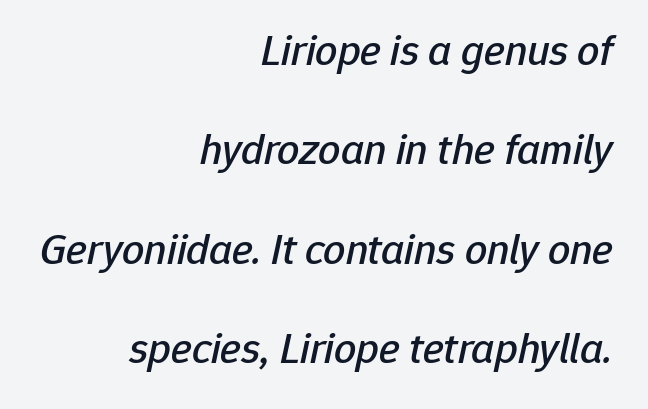
These lines are rendered in a variable-pitch font. Tall strokes in this sample are angled rather than plumb. The passage shown has conventional tracking throughout. Compared with a flush-left layout, this one pins lines to the opposite, right side. The designer dialed line spacing up above the default.
